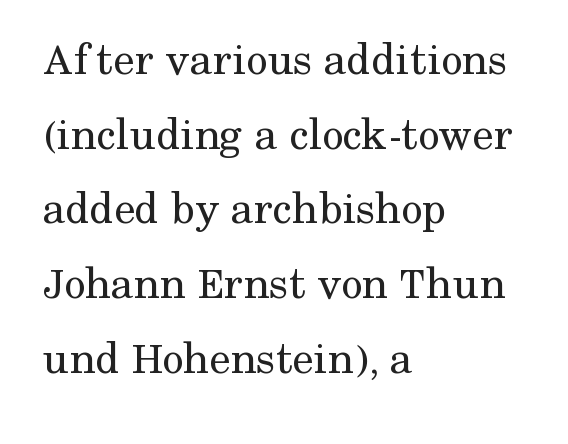
Q: Is the text bold? A: No.
Q: Is the text italic (slanted)? A: No, it is upright.
Q: Is the typeface a serif or a sans-serif typeface? A: Serif.
Q: Is the text underlined? A: No.
Q: How is the paragraph aligned? A: Left-aligned.
Q: Is the spacing between letters normal or unusually wide? A: Normal.
Q: Is the spacing between lines tight, normal or loose? A: Normal.
Q: Width (condensed, normal, or wide)? A: Normal.
Q: Stroke contrast? A: Medium.
Q: x-height? A: Medium.
Q: Monospaced? A: No.
